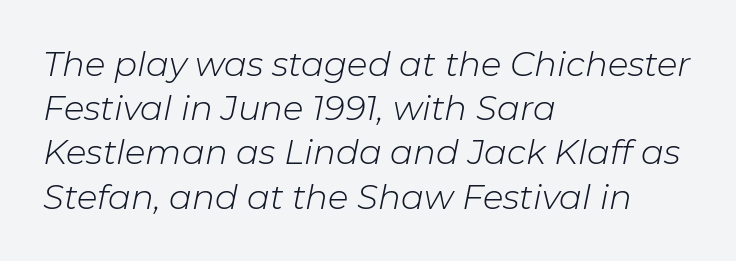
Glance below the letters and you will spot only blank space. The letters sit at their default tracking, neither squeezed nor spread. The leading is moderate, giving the passage an even texture. The paragraph has a hard left edge and a soft right edge. The typography opts for an oblique posture over an upright one. Think of a printed novel: that variable character pitch is what you see here.
